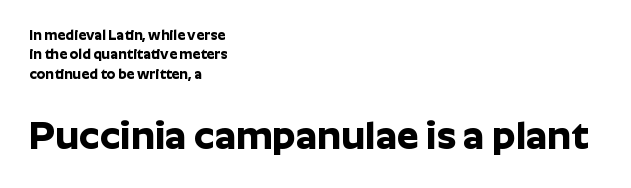
The image shows 39 px bold sans-serif type, upright; set left-aligned, normal line spacing (1.39x), normal letter spacing, not underlined; the second (bottom) block is 2.79x larger; low stroke contrast and a medium x-height.
